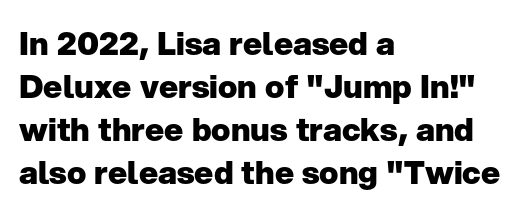
Q: Is the text bold? A: Yes.
Q: Is the text italic (slanted)? A: No, it is upright.
Q: Is the typeface a serif or a sans-serif typeface? A: Sans-serif.
Q: Is the text underlined? A: No.
Q: How is the paragraph aligned? A: Left-aligned.
Q: Is the spacing between letters normal or unusually wide? A: Normal.
Q: Is the spacing between lines tight, normal or loose? A: Normal.
Q: Width (condensed, normal, or wide)? A: Normal.
Q: Stroke contrast? A: Low.
Q: x-height? A: Medium.
Q: Monospaced? A: No.
